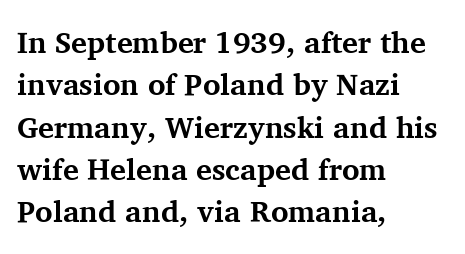
The image shows 30 px bold serif type, upright; set left-aligned, normal line spacing (1.41x), normal letter spacing, not underlined; medium stroke contrast and a medium x-height.
